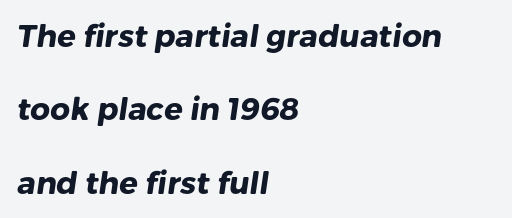
The image shows 31 px heavy sans-serif type; set left-aligned, loose line spacing (2.37x), normal letter spacing, not underlined; low stroke contrast and a medium x-height.
